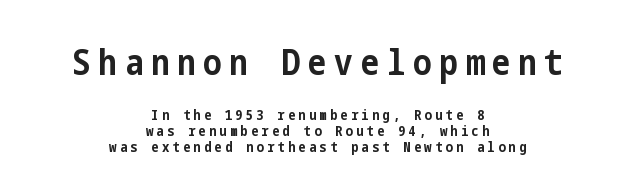
Weight check: bold — yes, fully. Size hierarchy here favors the leading block over the trailing one. Tall strokes in this sample are plumb rather than angled. Examine the stroke ends and you'll find no serifs. The rag falls on both sides of this text block equally. Check the space under the baseline: it is left empty.
